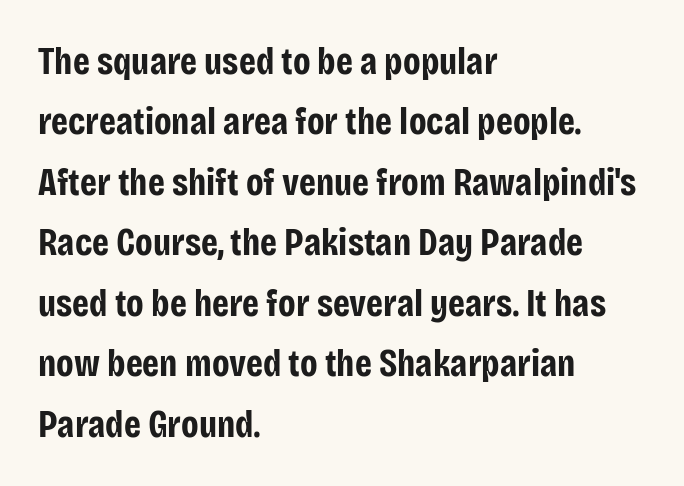
{"serif": "no", "italic": "no", "bold": "yes", "weight": "bold", "width": "condensed", "stroke_contrast": "low", "x_height": "large", "monospaced": "no", "underline": "no", "align": "left", "line_spacing": "normal", "line_spacing_ratio": 1.59, "letter_spacing": "normal", "letter_spacing_em": 0.0, "glyph_px": 38}
